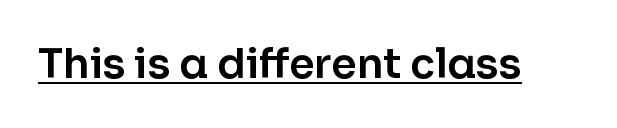
Q: Is the text italic (slanted)? A: No, it is upright.
Q: Is the typeface a serif or a sans-serif typeface? A: Sans-serif.
Q: Is the text underlined? A: Yes.
Q: Is the spacing between letters normal or unusually wide? A: Normal.
Q: Width (condensed, normal, or wide)? A: Normal.
Q: Stroke contrast? A: Low.
Q: x-height? A: Medium.
Q: Monospaced? A: No.
